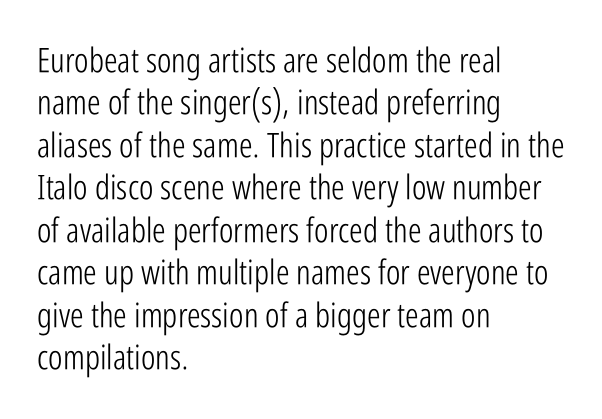
No heavy texture on the line: the type isn't bold. Plain, unruled lines of type. The passage shown is typeset with a sans-serif family. The lettering holds an erect, upright posture throughout. Line starts are locked; line ends wander.
